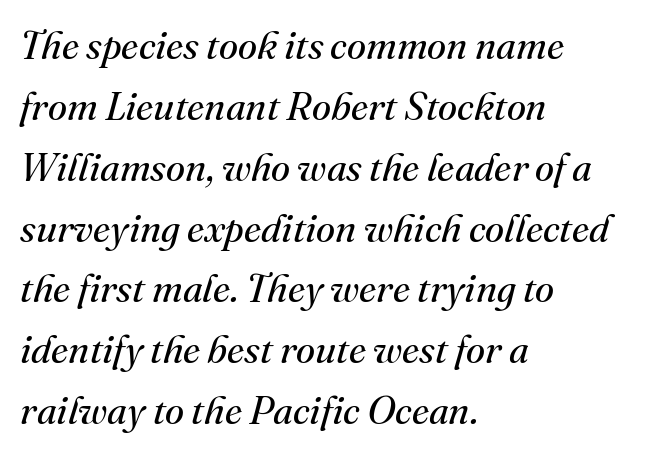
{"serif": "yes", "italic": "yes", "lean": "right", "slant_degrees": 16, "bold": "no", "weight": "regular", "width": "normal", "stroke_contrast": "medium", "x_height": "small", "monospaced": "no", "underline": "no", "align": "left", "line_spacing": "normal", "line_spacing_ratio": 1.56, "letter_spacing": "normal", "letter_spacing_em": 0.0, "glyph_px": 39}
